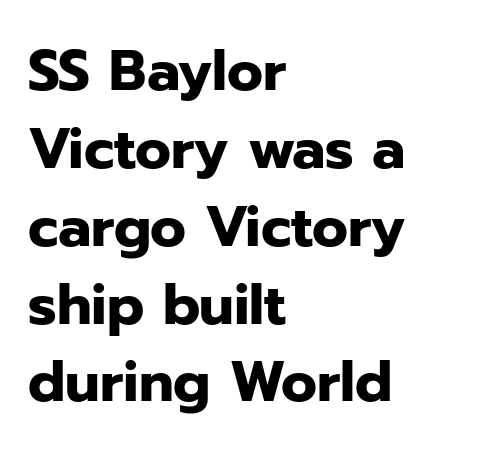
{"serif": "no", "italic": "no", "bold": "yes", "weight": "heavy", "width": "normal", "stroke_contrast": "low", "x_height": "medium", "monospaced": "no", "underline": "no", "align": "left", "line_spacing": "normal", "line_spacing_ratio": 1.39, "letter_spacing": "normal", "letter_spacing_em": 0.0, "glyph_px": 56}
